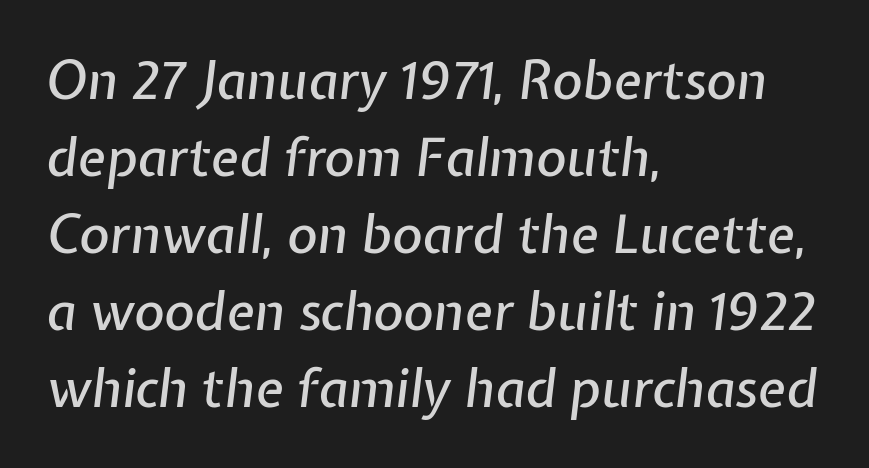
Q: Is the text italic (slanted)? A: Yes, it leans right by about 7 degrees.
Q: Is the text underlined? A: No.
Q: How is the paragraph aligned? A: Left-aligned.
Q: Is the spacing between letters normal or unusually wide? A: Normal.
Q: Is the spacing between lines tight, normal or loose? A: Normal.
Q: Width (condensed, normal, or wide)? A: Normal.
Q: Stroke contrast? A: Low.
Q: x-height? A: Medium.
Q: Monospaced? A: No.
